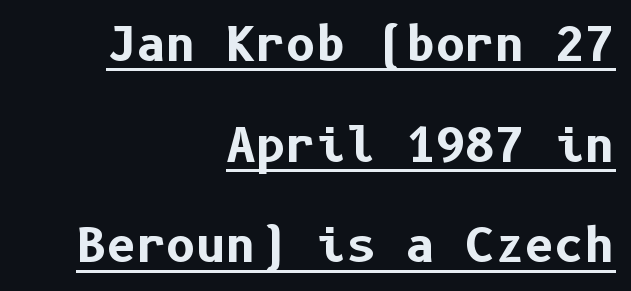
{"serif": "no", "italic": "no", "bold": "yes", "weight": "bold", "width": "normal", "stroke_contrast": "low", "x_height": "medium", "underline": "yes", "align": "right", "line_spacing": "loose", "line_spacing_ratio": 2.19, "letter_spacing": "normal", "letter_spacing_em": 0.0, "glyph_px": 46}
